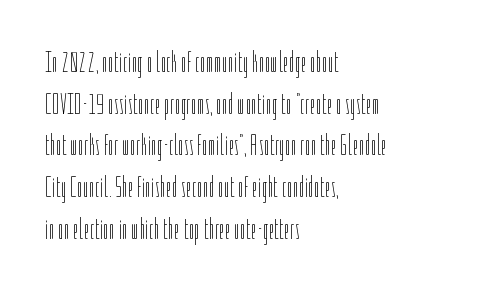
These lines keep a tight, regular rhythm from letter to letter. The passage shown is typed in a proportional face where columns would drift. No heavy texture on the line: the type isn't bold. If you drew a line through each stem, it would be perfectly vertical. The space between consecutive lines is moderate.
